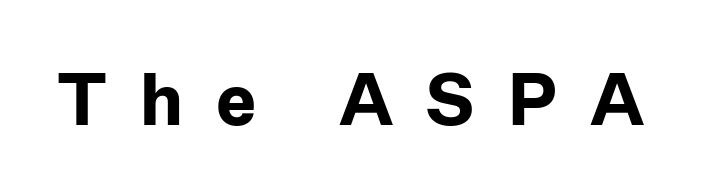
{"serif": "no", "italic": "no", "bold": "yes", "weight": "bold", "width": "normal", "stroke_contrast": "low", "x_height": "medium", "monospaced": "no", "underline": "no", "letter_spacing": "wide", "letter_spacing_em": 0.44, "glyph_px": 75}
